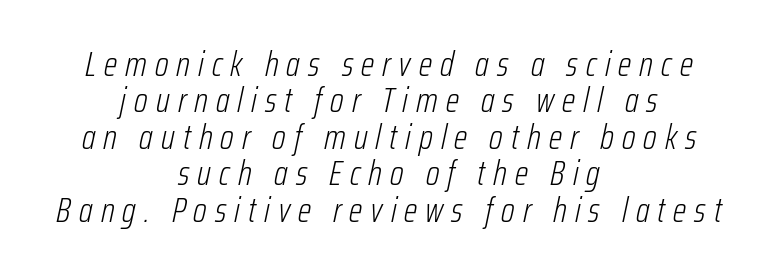
Each line is balanced around a shared central axis. Would a proofreader flag this as italicized? Yes. Students, observe: this is what under-led, compact text looks like. Decoration check: the copy has no underline.
